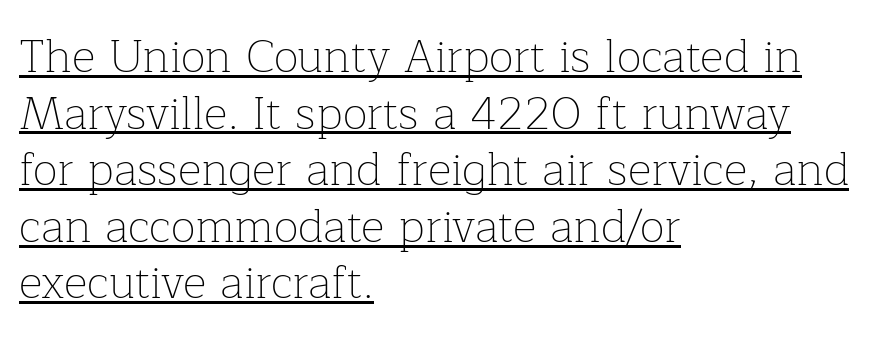
{"serif": "yes", "italic": "no", "bold": "no", "weight": "thin", "width": "normal", "stroke_contrast": "low", "x_height": "medium", "monospaced": "no", "underline": "yes", "align": "left", "line_spacing_ratio": 1.23, "letter_spacing": "normal", "letter_spacing_em": 0.0, "glyph_px": 46}
